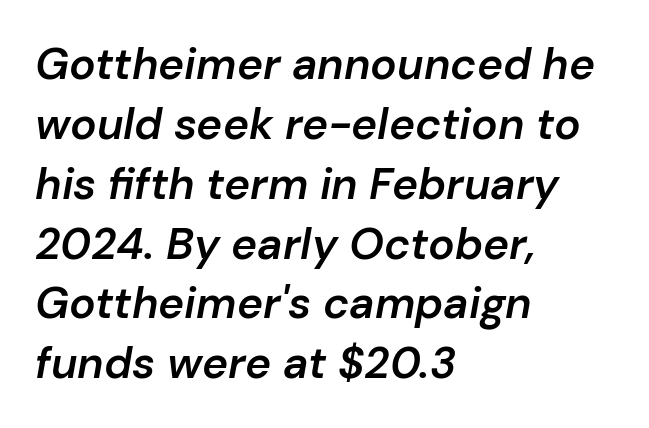
Q: Is the text bold? A: Semi-bold.
Q: Is the text italic (slanted)? A: Yes, it leans right by about 10 degrees.
Q: Is the text underlined? A: No.
Q: How is the paragraph aligned? A: Left-aligned.
Q: Is the spacing between letters normal or unusually wide? A: Normal.
Q: Is the spacing between lines tight, normal or loose? A: Normal.
Q: Width (condensed, normal, or wide)? A: Normal.
Q: Stroke contrast? A: Low.
Q: x-height? A: Medium.
Q: Monospaced? A: No.
